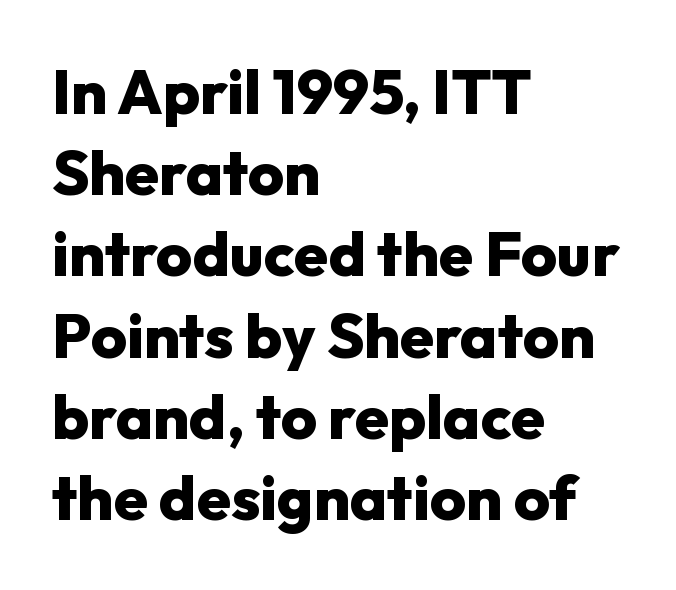
{"serif": "no", "italic": "no", "bold": "yes", "weight": "heavy", "width": "normal", "stroke_contrast": "low", "x_height": "medium", "monospaced": "no", "underline": "no", "align": "left", "line_spacing": "normal", "line_spacing_ratio": 1.31, "letter_spacing": "normal", "letter_spacing_em": 0.0, "glyph_px": 62}
